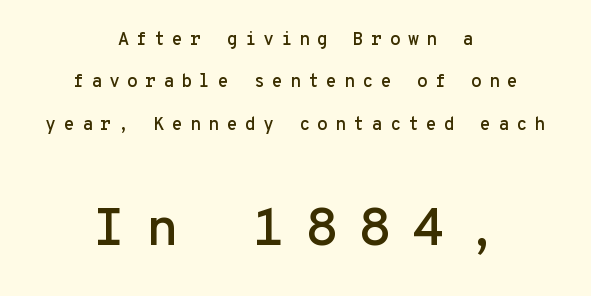
Q: Is the text italic (slanted)? A: No, it is upright.
Q: Is the typeface a serif or a sans-serif typeface? A: Sans-serif.
Q: Is the text underlined? A: No.
Q: How is the paragraph aligned? A: Centered.
Q: Is the spacing between letters normal or unusually wide? A: Unusually wide.
Q: Is the spacing between lines tight, normal or loose? A: Loose.
Q: Which block of text is set in a larger size, the first (top) or the second (bottom)? A: The second (bottom) one.
Q: Width (condensed, normal, or wide)? A: Normal.
Q: Stroke contrast? A: Low.
Q: x-height? A: Medium.
Q: Monospaced? A: Yes.
